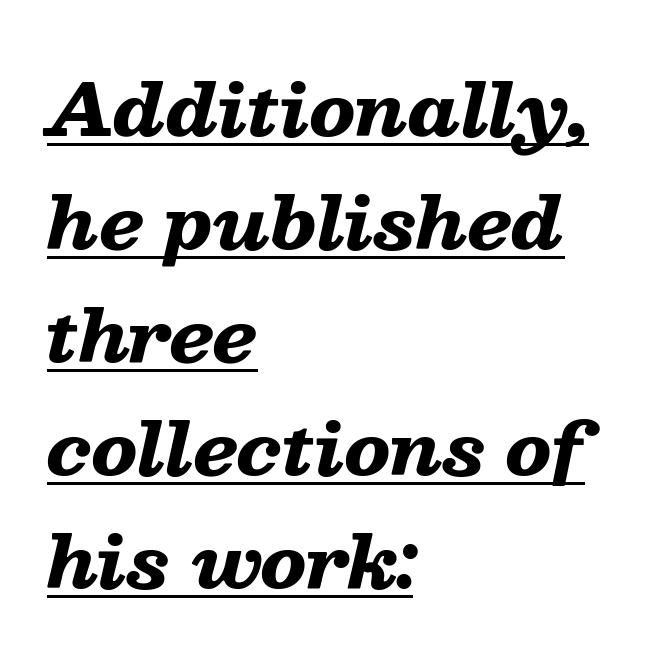
The typography opts for an oblique posture over an upright one. Quick note: interline space is typical. The passage shown is typed in a proportional face where columns would drift. How are the letters spaced? Ordinarily, with no added tracking.
